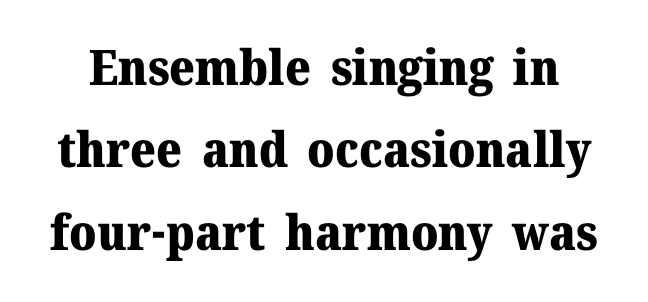
Q: Is the text bold? A: Yes.
Q: Is the text italic (slanted)? A: No, it is upright.
Q: Is the typeface a serif or a sans-serif typeface? A: Serif.
Q: Is the text underlined? A: No.
Q: Is the spacing between letters normal or unusually wide? A: Normal.
Q: Is the spacing between lines tight, normal or loose? A: Normal.
Q: Width (condensed, normal, or wide)? A: Normal.
Q: Stroke contrast? A: Medium.
Q: x-height? A: Medium.
Q: Monospaced? A: No.
